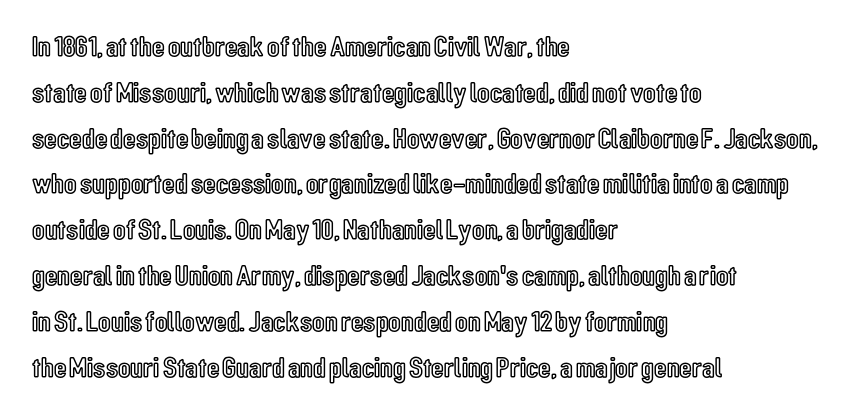
The image shows 29 px condensed type, upright; set left-aligned, normal line spacing (1.58x), normal letter spacing, not underlined; a medium x-height.
